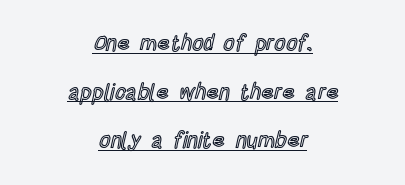
The image shows 22 px text type; set centered, loose line spacing (2.21x), normal letter spacing, underlined.
